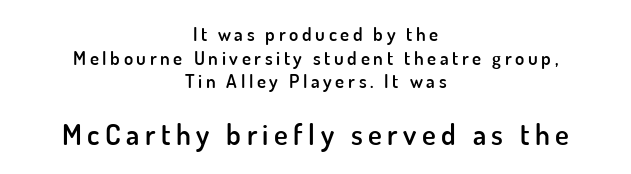
{"serif": "no", "italic": "no", "bold": "semi", "weight": "semibold", "width": "normal", "stroke_contrast": "low", "x_height": "small", "monospaced": "no", "underline": "no", "align": "center", "line_spacing": "normal", "line_spacing_ratio": 1.25, "larger_block": "second", "size_ratio": 1.53, "glyph_px": 29}
